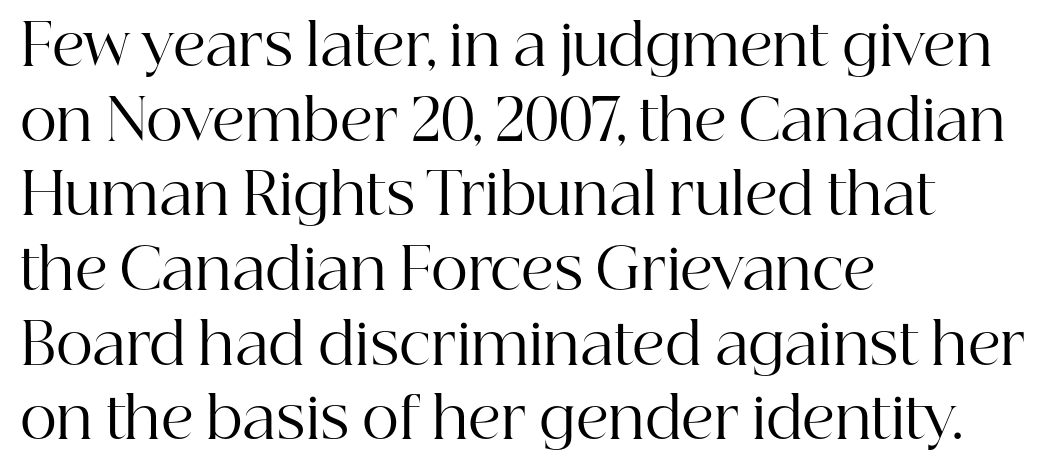
Q: Is the text bold? A: No.
Q: Is the text italic (slanted)? A: No, it is upright.
Q: Is the typeface a serif or a sans-serif typeface? A: Serif.
Q: Is the text underlined? A: No.
Q: How is the paragraph aligned? A: Left-aligned.
Q: Is the spacing between letters normal or unusually wide? A: Normal.
Q: Is the spacing between lines tight, normal or loose? A: Normal.
Q: Width (condensed, normal, or wide)? A: Normal.
Q: Stroke contrast? A: High.
Q: x-height? A: Medium.
Q: Monospaced? A: No.
